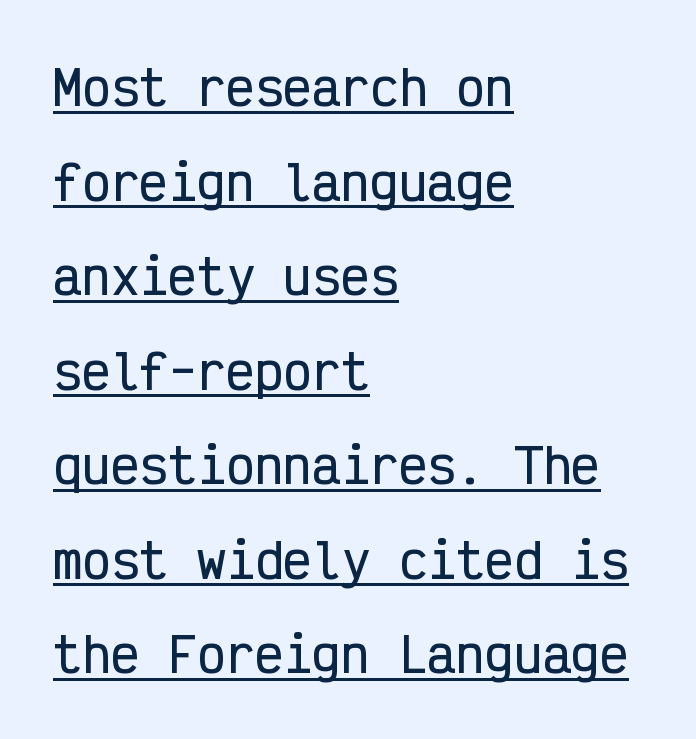
Q: Is the text italic (slanted)? A: No, it is upright.
Q: Is the typeface a serif or a sans-serif typeface? A: Sans-serif.
Q: Is the text underlined? A: Yes.
Q: How is the paragraph aligned? A: Left-aligned.
Q: Is the spacing between letters normal or unusually wide? A: Normal.
Q: Is the spacing between lines tight, normal or loose? A: Loose.
Q: Width (condensed, normal, or wide)? A: Condensed.
Q: Stroke contrast? A: Low.
Q: x-height? A: Medium.
Q: Monospaced? A: Yes.
